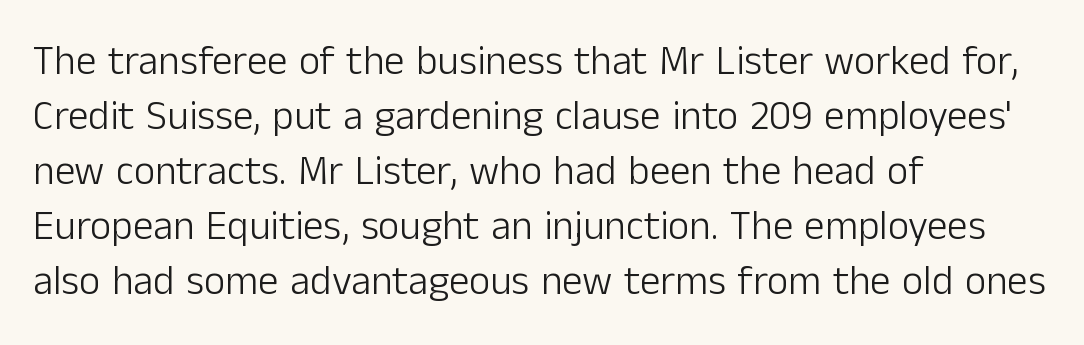
{"serif": "no", "italic": "no", "bold": "no", "weight": "light", "width": "normal", "stroke_contrast": "low", "x_height": "medium", "monospaced": "no", "underline": "no", "align": "left", "line_spacing": "normal", "line_spacing_ratio": 1.34, "letter_spacing": "normal", "letter_spacing_em": 0.0, "glyph_px": 41}
